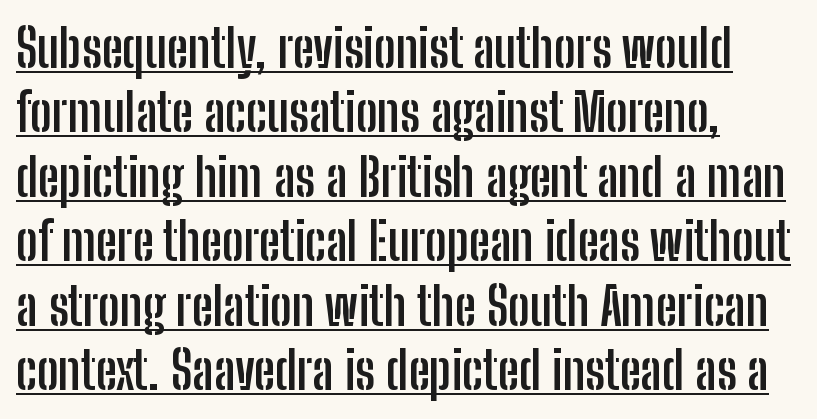
The image shows 52 px semibold, condensed sans-serif type, upright; set left-aligned, line spacing 1.24x, normal letter spacing, underlined; low stroke contrast and a medium x-height.
